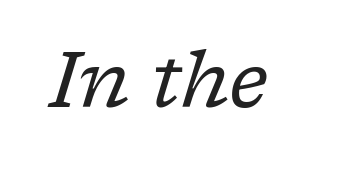
Q: Is the text bold? A: No.
Q: Is the text italic (slanted)? A: Yes, it leans right by about 17 degrees.
Q: Is the typeface a serif or a sans-serif typeface? A: Serif.
Q: Is the text underlined? A: No.
Q: Is the spacing between letters normal or unusually wide? A: Normal.
Q: Width (condensed, normal, or wide)? A: Normal.
Q: Stroke contrast? A: Low.
Q: x-height? A: Medium.
Q: Monospaced? A: No.
